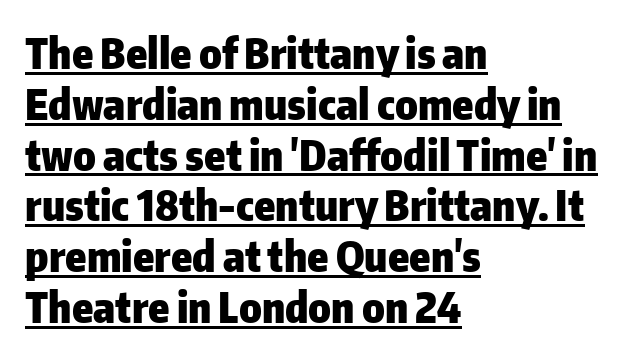
Tracking value appears to be zero — textbook default spacing. A typesetter would call this proportional, since set widths differ per character. The rendering anchors every line to the left-hand side. Its strokes are broad and dark, the hallmark of bold type. This sample uses an upright cut, with every glyph sitting square on the baseline.
